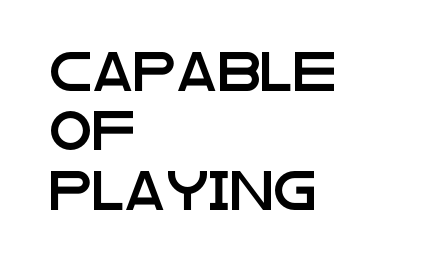
The image shows 39 px wide sans-serif type, upright; set left-aligned, normal line spacing (1.52x), normal letter spacing, not underlined; low stroke contrast and a large x-height.
